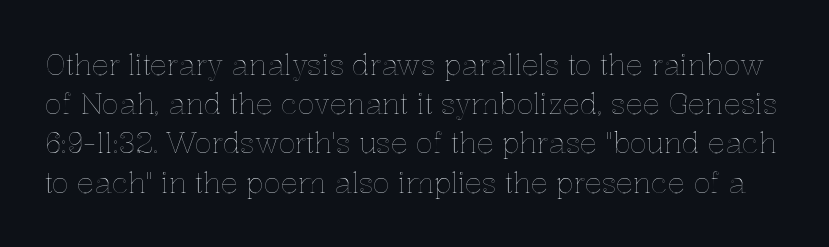
Q: Is the text italic (slanted)? A: No, it is upright.
Q: Is the text underlined? A: No.
Q: Is the spacing between letters normal or unusually wide? A: Normal.
Q: Is the spacing between lines tight, normal or loose? A: Normal.
Q: Width (condensed, normal, or wide)? A: Normal.
Q: x-height? A: Medium.
Q: Monospaced? A: No.
